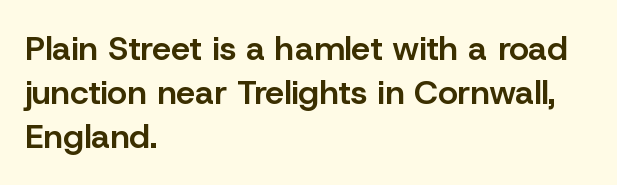
{"serif": "no", "italic": "no", "bold": "semi", "weight": "semibold", "width": "normal", "stroke_contrast": "low", "x_height": "medium", "monospaced": "no", "underline": "no", "align": "left", "line_spacing": "normal", "line_spacing_ratio": 1.3, "letter_spacing": "normal", "letter_spacing_em": 0.0, "glyph_px": 34}
